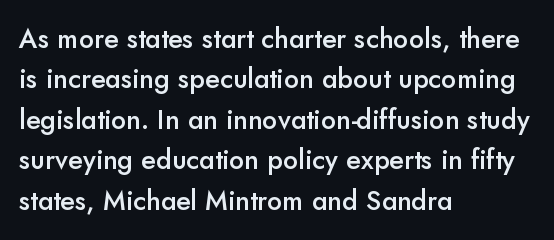
{"italic": "no", "bold": "semi", "underline": "no", "align": "left", "line_spacing": "normal", "line_spacing_ratio": 1.5, "letter_spacing": "normal", "letter_spacing_em": 0.0, "glyph_px": 27}
